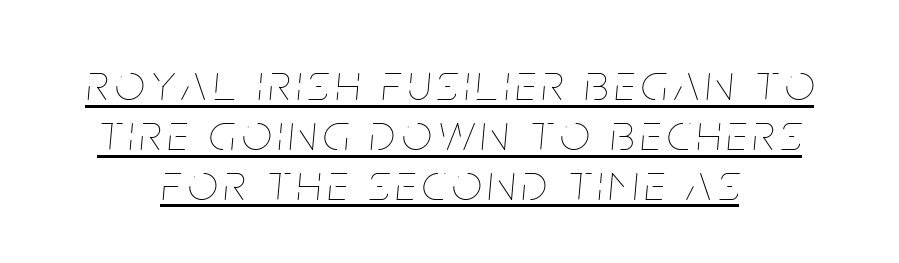
This sample carries an underscore along the baseline area. Cramped leading. These lines are rendered in a variable-pitch font. The typeface has the unassuming heft of standard copy or less.
